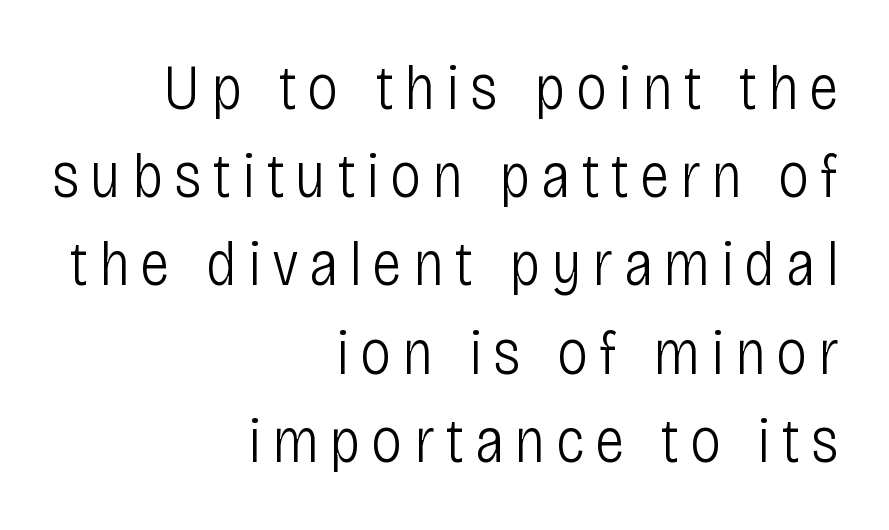
Q: Is the text bold? A: No.
Q: Is the text italic (slanted)? A: No, it is upright.
Q: Is the typeface a serif or a sans-serif typeface? A: Sans-serif.
Q: Is the text underlined? A: No.
Q: How is the paragraph aligned? A: Right-aligned.
Q: Is the spacing between lines tight, normal or loose? A: Normal.
Q: Width (condensed, normal, or wide)? A: Condensed.
Q: Stroke contrast? A: Low.
Q: x-height? A: Large.
Q: Monospaced? A: No.
